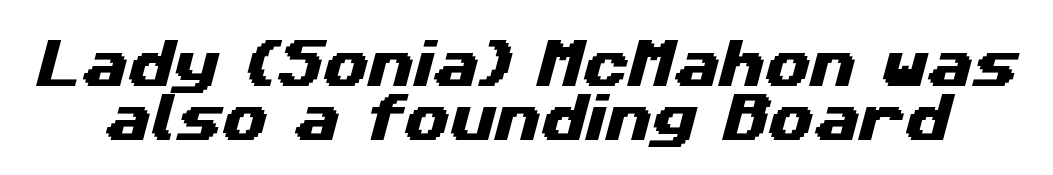
Q: Is the typeface a serif or a sans-serif typeface? A: Sans-serif.
Q: Is the text underlined? A: No.
Q: Is the spacing between letters normal or unusually wide? A: Normal.
Q: Is the spacing between lines tight, normal or loose? A: Tight.
Q: Width (condensed, normal, or wide)? A: Wide.
Q: Stroke contrast? A: Medium.
Q: x-height? A: Medium.
Q: Monospaced? A: No.
